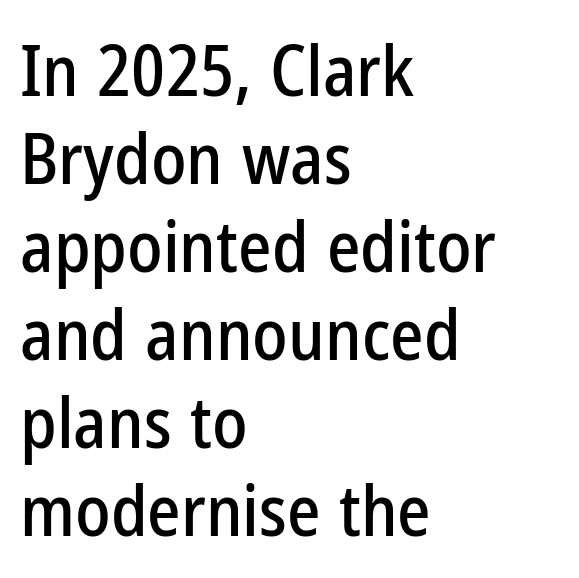
This sample uses plain, unmodified letter spacing. Stroke terminals: plain, sans-serif. Descender tails drop into unmarked territory. A typesetter would call this proportional, since set widths differ per character.
